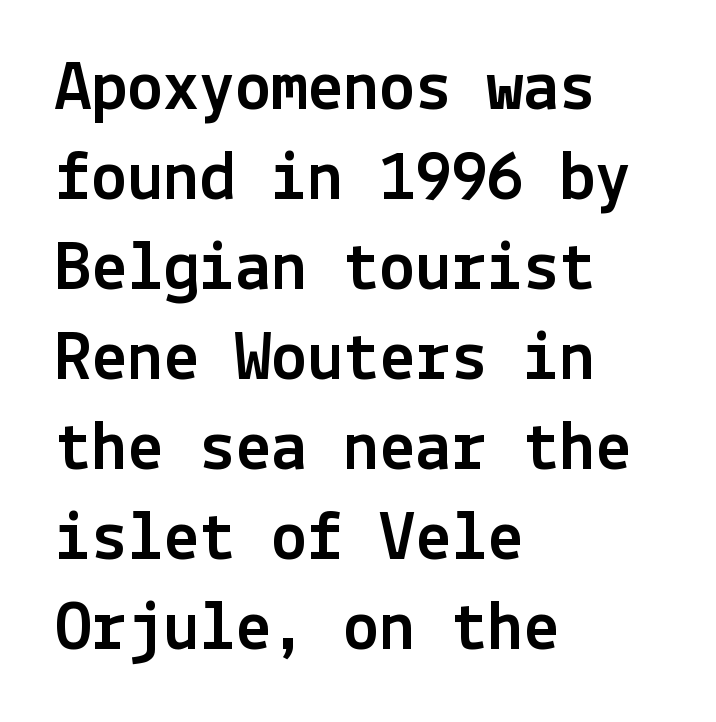
The image shows 72 px sans-serif type, upright; set left-aligned, normal line spacing (1.25x), normal letter spacing, not underlined; a medium x-height.
